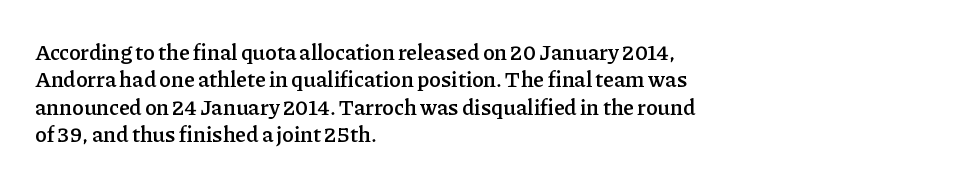
Q: Is the text bold? A: Semi-bold.
Q: Is the text italic (slanted)? A: No, it is upright.
Q: Is the text underlined? A: No.
Q: How is the paragraph aligned? A: Left-aligned.
Q: Is the spacing between letters normal or unusually wide? A: Normal.
Q: Is the spacing between lines tight, normal or loose? A: Normal.
